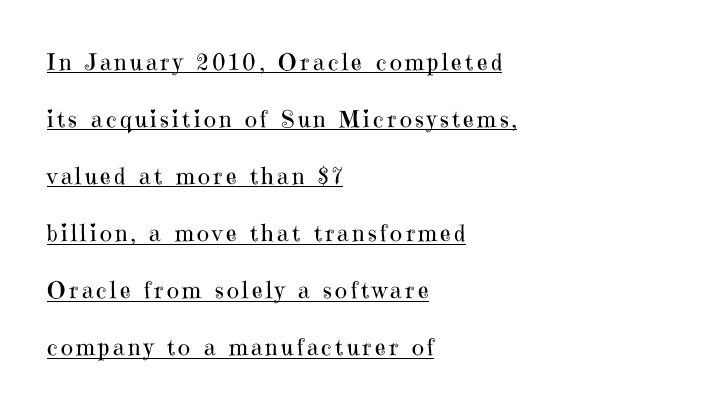
{"italic": "no", "bold": "no", "underline": "yes", "align": "left", "line_spacing": "loose", "line_spacing_ratio": 2.48, "glyph_px": 23}
